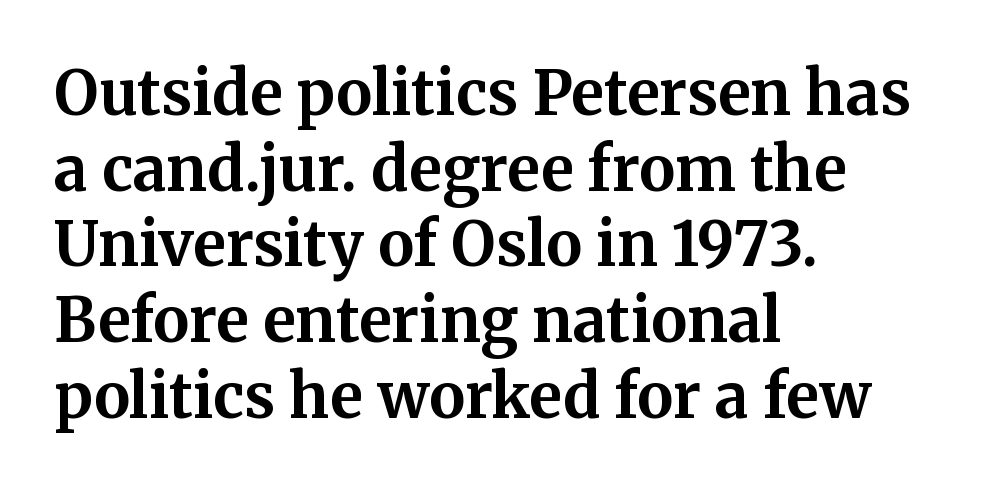
{"serif": "yes", "italic": "no", "bold": "yes", "weight": "bold", "width": "normal", "stroke_contrast": "medium", "x_height": "medium", "monospaced": "no", "underline": "no", "align": "left", "line_spacing_ratio": 1.24, "letter_spacing": "normal", "letter_spacing_em": 0.0, "glyph_px": 61}
